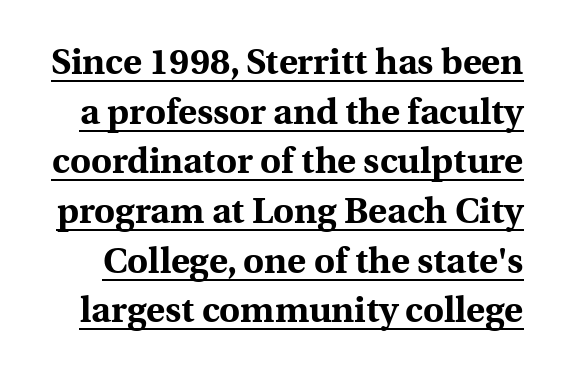
The image shows 36 px bold serif type, upright; set normal line spacing (1.38x), normal letter spacing, underlined; a medium x-height.
